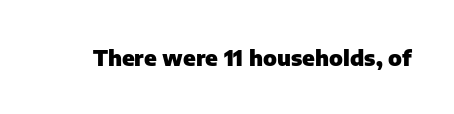
Short note: letters normally spaced. Words float on clear page, feet unadorned. The letters stand upright; this is a roman face. Heavy, bold letterforms.
